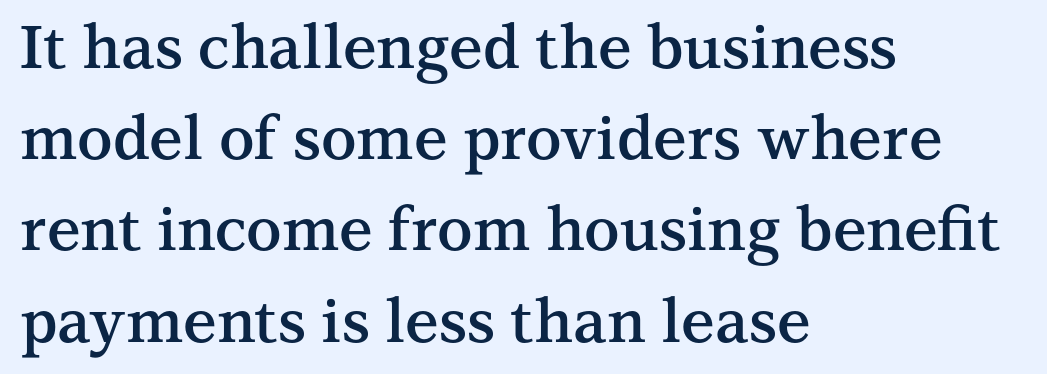
The image shows 60 px semibold serif type, upright; set left-aligned, normal line spacing (1.52x), normal letter spacing, not underlined; medium stroke contrast and a medium x-height.
